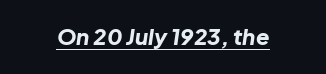
{"italic": "yes", "lean": "right", "slant_degrees": 8, "bold": "yes", "underline": "yes", "letter_spacing": "normal", "letter_spacing_em": 0.0, "glyph_px": 22}
